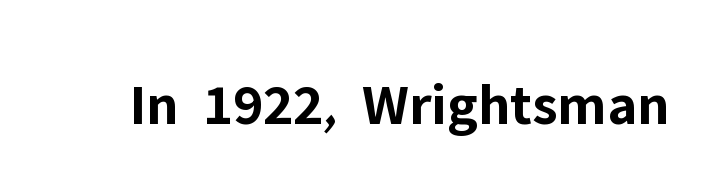
Does extra space separate the letters? No, they use regular spacing. Are there feet on the stems? There aren't — it's a sans. Here the designer chose a conventional face with non-uniform glyph widths. Letters rest on an invisible, unmarked baseline. The letters stand upright; this is a roman face.
